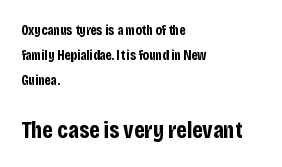
The image shows 24 px bold type, upright; set left-aligned, line spacing 1.79x, normal letter spacing, not underlined; the second (bottom) block is 1.71x larger.
